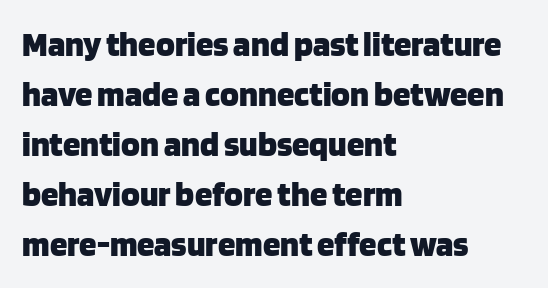
{"serif": "no", "italic": "no", "bold": "yes", "weight": "heavy", "width": "normal", "stroke_contrast": "low", "x_height": "large", "monospaced": "no", "underline": "no", "align": "left", "line_spacing": "normal", "line_spacing_ratio": 1.43, "letter_spacing": "normal", "letter_spacing_em": 0.0, "glyph_px": 35}
